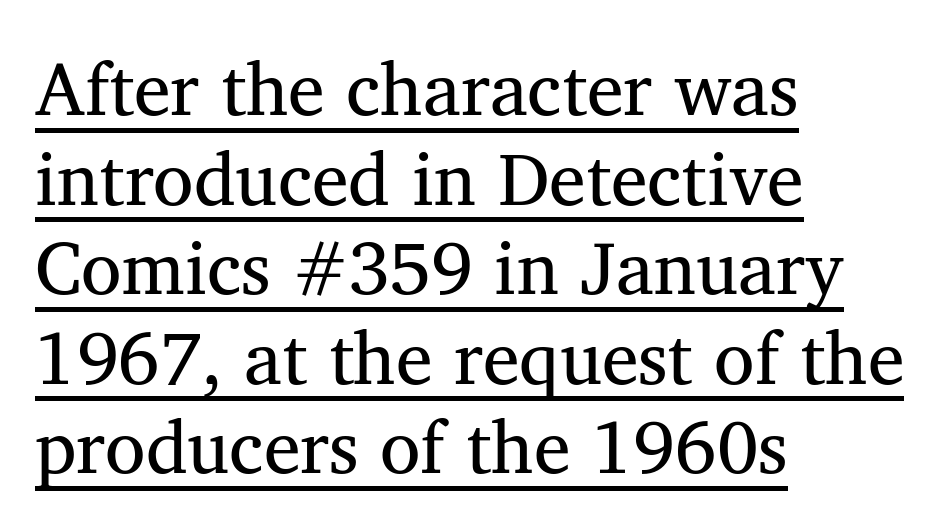
The image shows 74 px regular-weight serif type, upright; set left-aligned, line spacing 1.21x, normal letter spacing, underlined; medium stroke contrast and a medium x-height.
